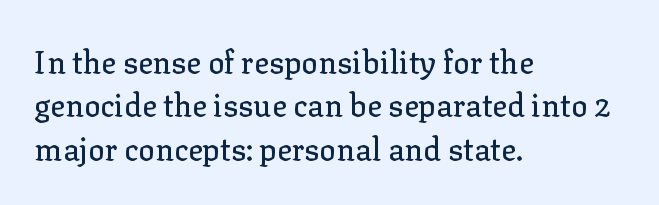
The image shows 31 px serif type, upright; set left-aligned, normal line spacing (1.4x), normal letter spacing, not underlined; low stroke contrast and a medium x-height.
